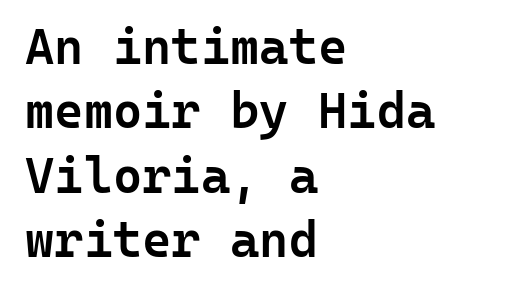
Whoever set this chose a conventional vertical rhythm. Words appear dense and cohesive because spacing is normal. This rendering features lettering with no underline. Monospaced: the letters line up in strict vertical columns. Unlike a traditional serif, this face leaves its strokes unadorned.
